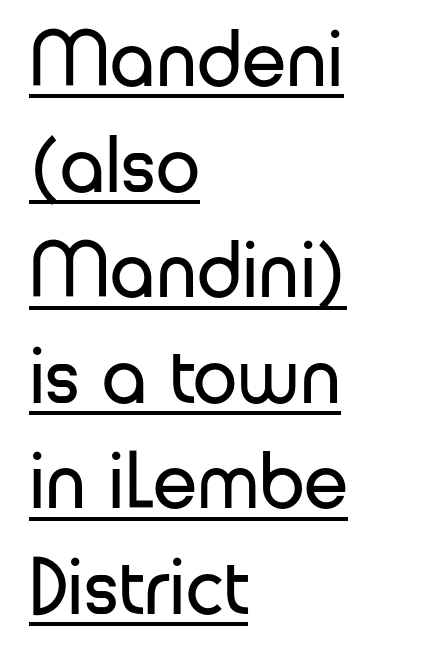
Quick note: not italic, upright. Note the varied advance widths — an 'i' is clearly narrower than an 'm'. One-word summary of the alignment: left. The leading is moderate, giving the passage an even texture. The weight would be labelled regular, book, light, or lighter still.
